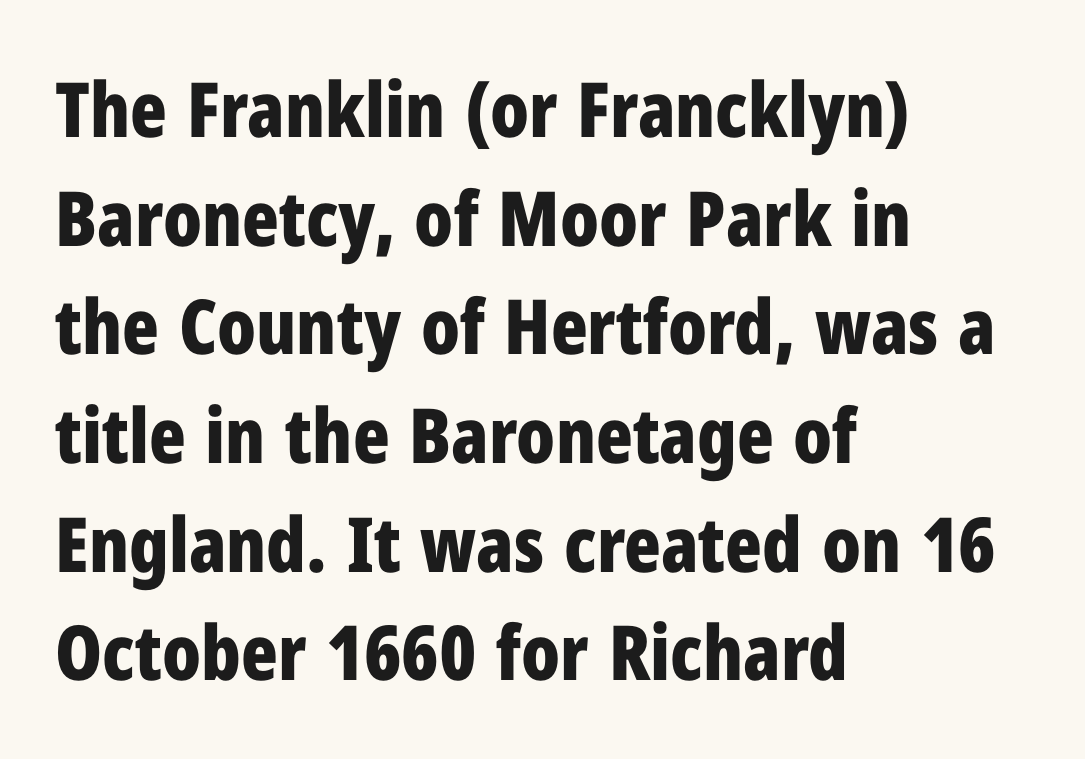
{"serif": "no", "italic": "no", "bold": "yes", "weight": "bold", "width": "condensed", "stroke_contrast": "low", "x_height": "medium", "monospaced": "no", "underline": "no", "align": "left", "line_spacing": "normal", "line_spacing_ratio": 1.43, "letter_spacing": "normal", "letter_spacing_em": 0.0, "glyph_px": 76}
